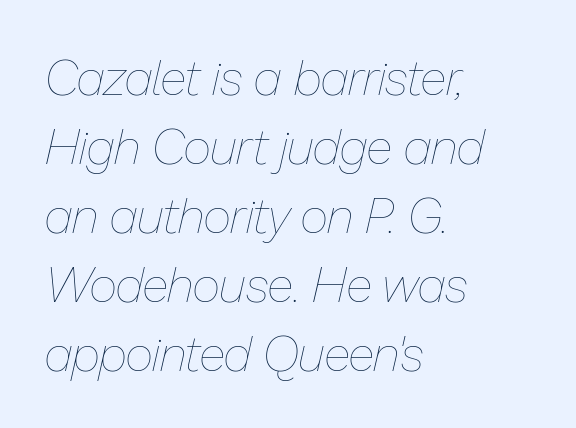
The line texture is even and compact thanks to regular tracking. Compared with ordinary roman type, these characters are visibly tilted. Stems and bowls with no extra thickness — not bold. Each line starts at the same left margin while the right side varies. Looks like regular typesetting: each glyph gets only the width it needs.
